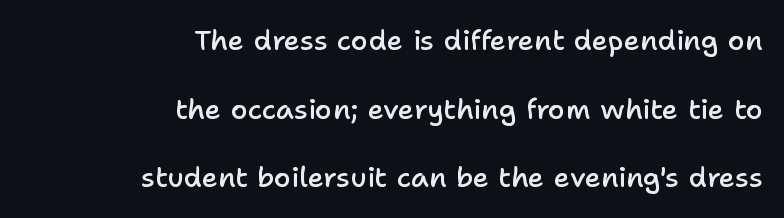
{"serif": "no", "italic": "no", "bold": "semi", "weight": "semibold", "width": "normal", "stroke_contrast": "low", "x_height": "medium", "monospaced": "no", "underline": "no", "align": "right", "line_spacing": "loose", "line_spacing_ratio": 2.45, "letter_spacing": "normal", "letter_spacing_em": 0.0, "glyph_px": 28}
